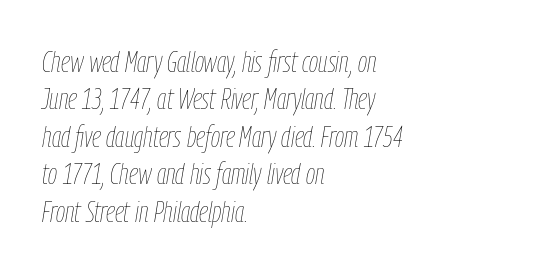
{"italic": "yes", "lean": "right", "slant_degrees": 9, "bold": "no", "weight": "thin", "width": "condensed", "stroke_contrast": "low", "x_height": "medium", "monospaced": "no", "underline": "no", "align": "left", "line_spacing": "normal", "line_spacing_ratio": 1.25, "letter_spacing": "normal", "letter_spacing_em": 0.0, "glyph_px": 30}
